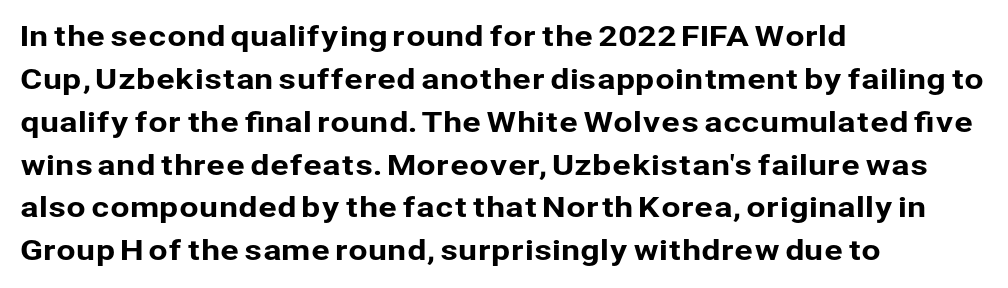
The image shows 28 px sans-serif type, upright; set left-aligned, normal line spacing (1.53x), normal letter spacing, not underlined; low stroke contrast and a medium x-height.
